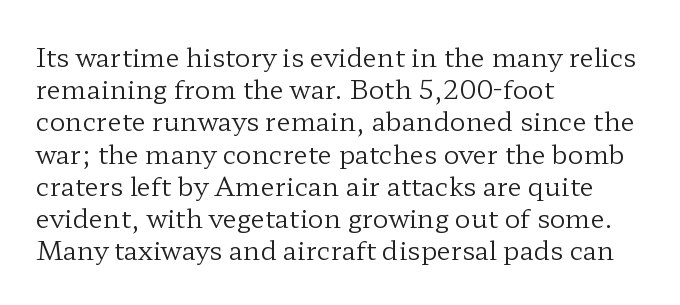
No letter is thick-stroked: the sample isn't bold. The lettering stays uniformly vertical, giving the passage a roman look. This sample uses plain, unmodified letter spacing. These lines stack with their left ends in a neat column. The gap between lines stays unmarked.
